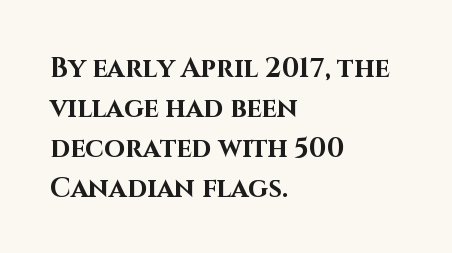
The image shows 27 px bold type, upright; set left-aligned, normal line spacing (1.48x), normal letter spacing, not underlined.
